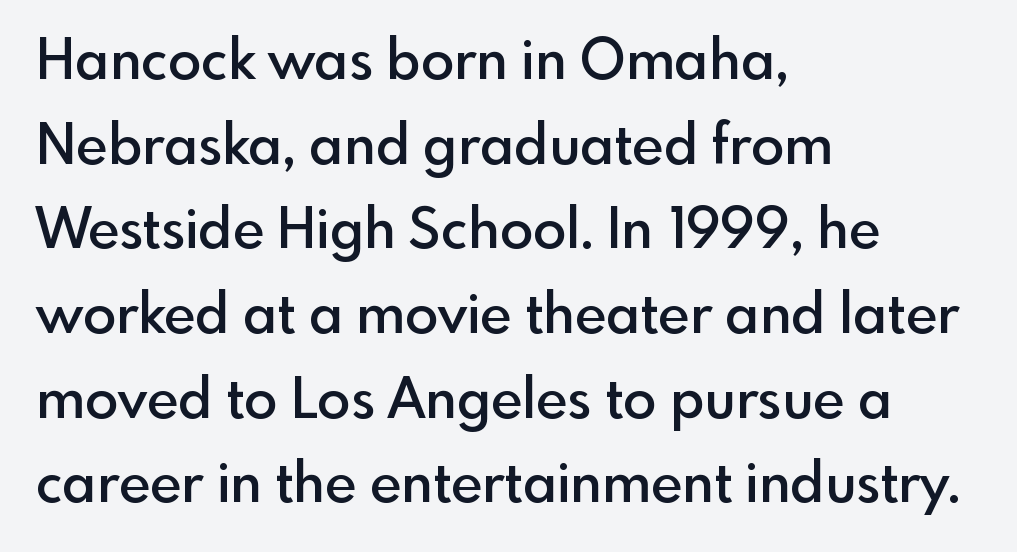
Q: Is the text bold? A: Semi-bold.
Q: Is the text italic (slanted)? A: No, it is upright.
Q: Is the typeface a serif or a sans-serif typeface? A: Sans-serif.
Q: Is the text underlined? A: No.
Q: How is the paragraph aligned? A: Left-aligned.
Q: Is the spacing between letters normal or unusually wide? A: Normal.
Q: Is the spacing between lines tight, normal or loose? A: Normal.
Q: Width (condensed, normal, or wide)? A: Normal.
Q: x-height? A: Small.
Q: Monospaced? A: No.
